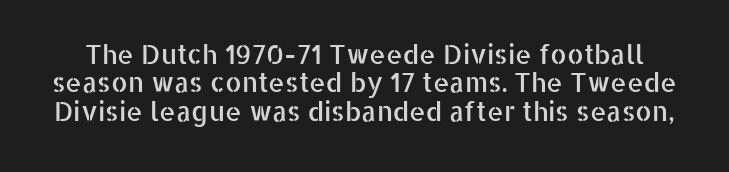
{"italic": "no", "underline": "no", "line_spacing": "tight", "line_spacing_ratio": 1.09, "letter_spacing": "normal", "letter_spacing_em": 0.0, "glyph_px": 26}
